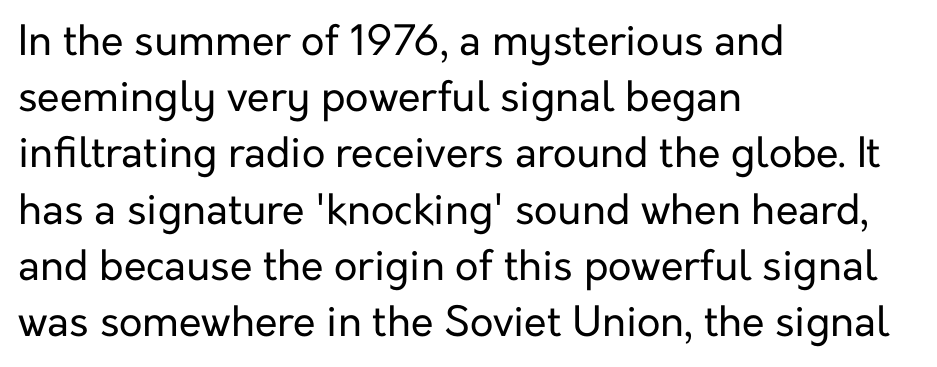
{"serif": "no", "italic": "no", "bold": "no", "weight": "regular", "width": "normal", "stroke_contrast": "low", "x_height": "medium", "monospaced": "no", "underline": "no", "align": "left", "line_spacing": "normal", "line_spacing_ratio": 1.37, "letter_spacing": "normal", "letter_spacing_em": 0.0, "glyph_px": 41}
